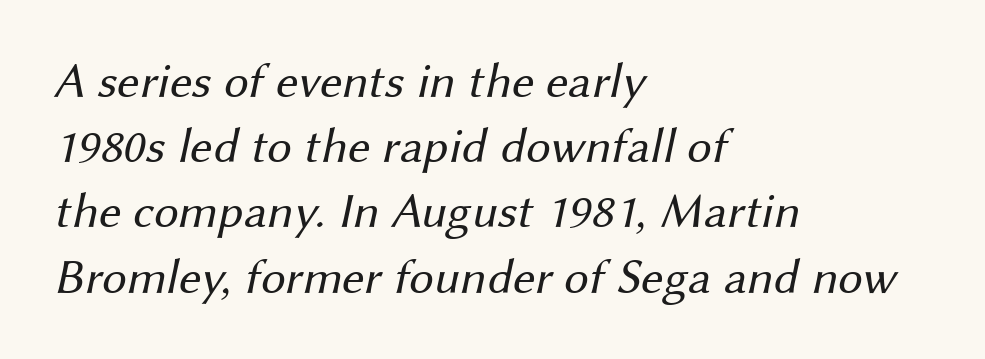
Q: Is the text bold? A: No.
Q: Is the typeface a serif or a sans-serif typeface? A: Sans-serif.
Q: Is the text underlined? A: No.
Q: How is the paragraph aligned? A: Left-aligned.
Q: Is the spacing between letters normal or unusually wide? A: Normal.
Q: Is the spacing between lines tight, normal or loose? A: Normal.
Q: Width (condensed, normal, or wide)? A: Normal.
Q: Stroke contrast? A: Medium.
Q: x-height? A: Medium.
Q: Monospaced? A: No.
